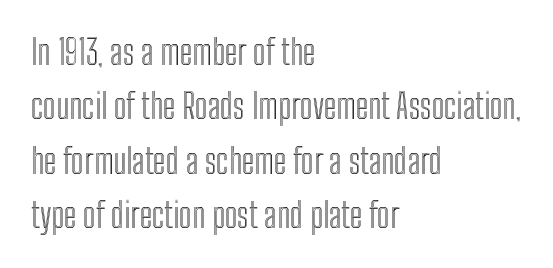
{"italic": "no", "width": "condensed", "x_height": "medium", "monospaced": "no", "underline": "no", "align": "left", "line_spacing": "normal", "line_spacing_ratio": 1.6, "letter_spacing": "normal", "letter_spacing_em": 0.0, "glyph_px": 34}
